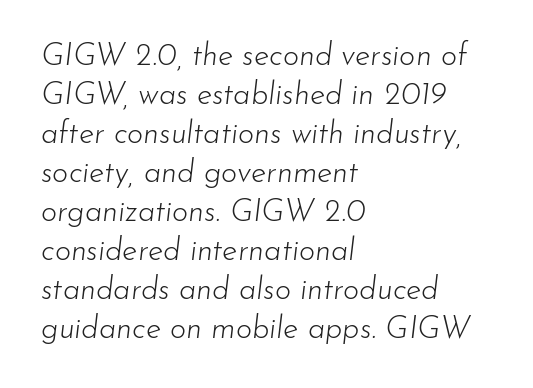
This rendering uses left alignment, leaving the right contour irregular. Notice how descenders clear the ascenders below comfortably — that's standard leading. Descenders hang freely into open space. Bold? No — there's no thickening of the strokes. The type is set solid horizontally, with unmodified tracking.
